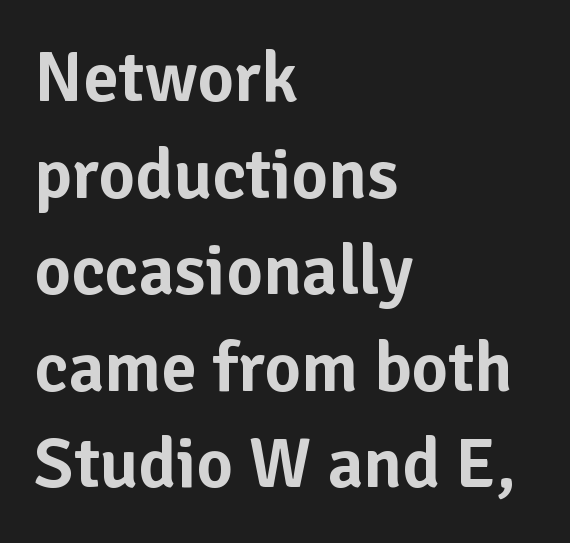
{"serif": "no", "italic": "no", "width": "normal", "stroke_contrast": "low", "x_height": "medium", "monospaced": "no", "underline": "no", "align": "left", "line_spacing": "normal", "line_spacing_ratio": 1.36, "letter_spacing": "normal", "letter_spacing_em": 0.0, "glyph_px": 71}
